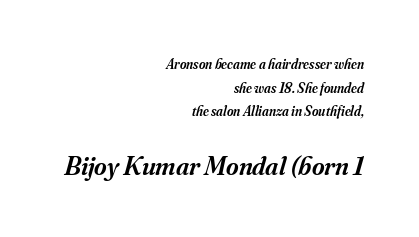
The paragraph has a hard right edge and a soft left edge. Anything drawn beneath the words? Only blank space. The composition opens small and finishes big. Look at the stroke-to-counter ratio: somewhat heavy, a semibold. The rendering applies a slant to the glyphs.
